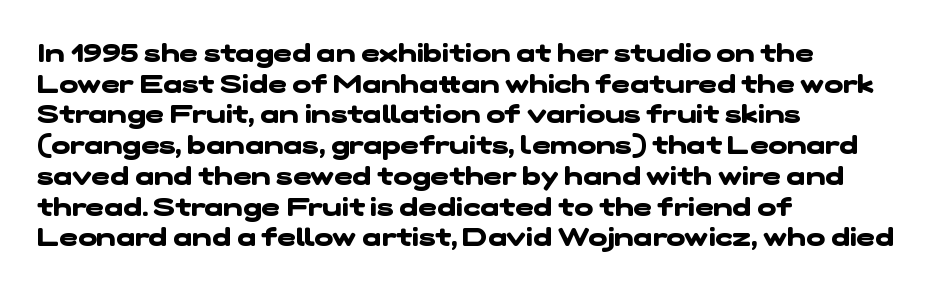
The image shows 25 px bold type; set left-aligned, line spacing 1.23x, normal letter spacing, not underlined.
